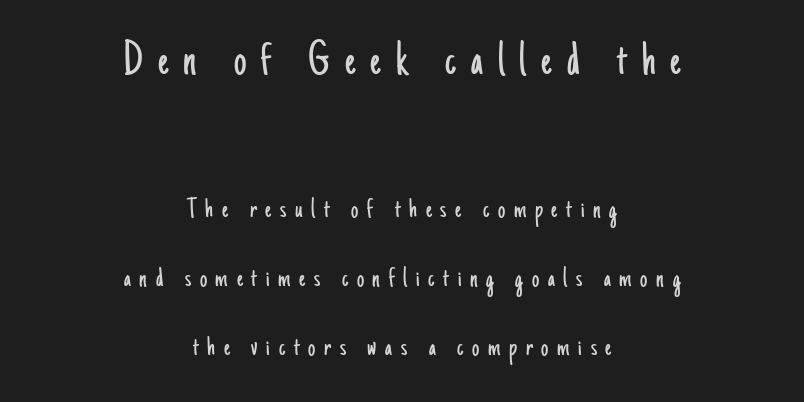
{"serif": "no", "italic": "no", "bold": "no", "weight": "light", "width": "condensed", "stroke_contrast": "low", "x_height": "small", "monospaced": "no", "underline": "no", "align": "center", "line_spacing": "loose", "line_spacing_ratio": 2.37, "letter_spacing": "wide", "letter_spacing_em": 0.3, "larger_block": "first", "size_ratio": 1.72, "glyph_px": 50}
